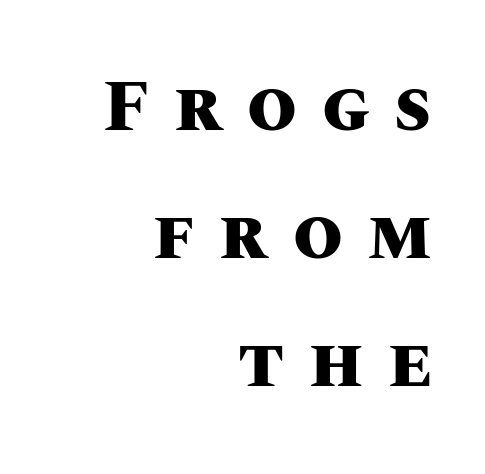
The rendering anchors every line to the right-hand side. Each row of text sits above clean, open space. The face used here has the dense, thick strokes of a bold. Do the characters align in a grid? No, the font is proportional. Look at the tracking — it's clearly loosened, letters drifting apart.
